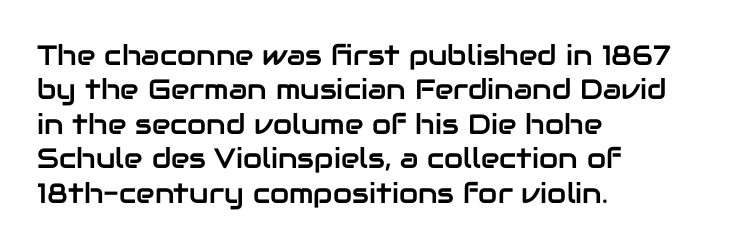
{"serif": "no", "italic": "no", "width": "normal", "stroke_contrast": "low", "x_height": "medium", "monospaced": "no", "underline": "no", "align": "left", "line_spacing_ratio": 1.23, "letter_spacing": "normal", "letter_spacing_em": 0.0, "glyph_px": 28}
